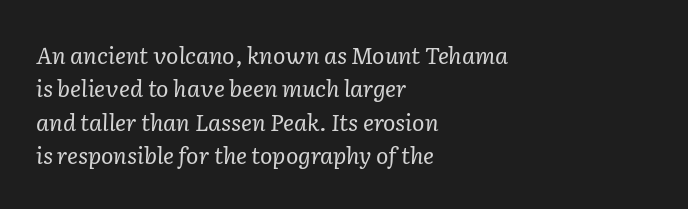
The image shows 23 px text type, italic (leaning right); set left-aligned, normal line spacing (1.45x), normal letter spacing, not underlined.
